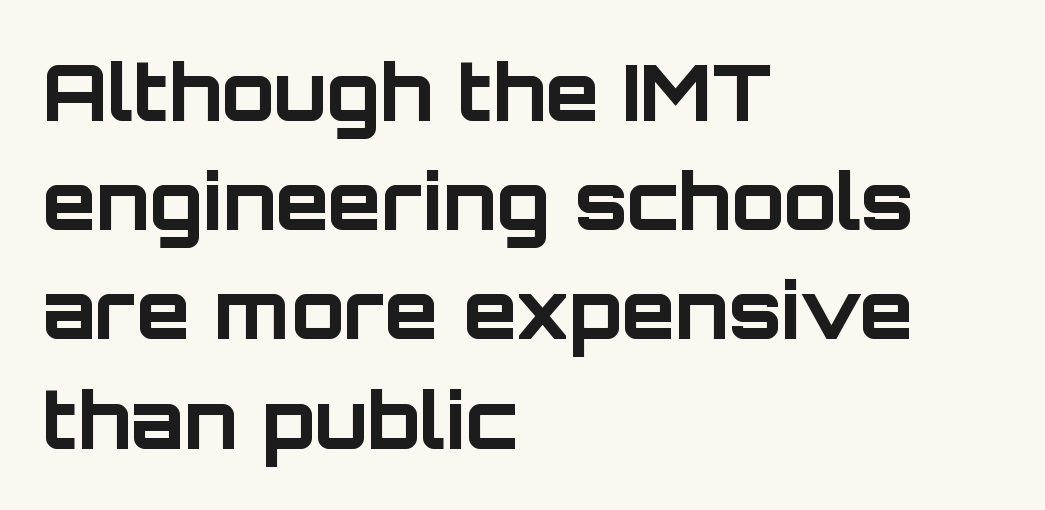
{"serif": "no", "italic": "no", "bold": "yes", "weight": "bold", "width": "normal", "stroke_contrast": "low", "x_height": "large", "monospaced": "no", "underline": "no", "align": "left", "line_spacing": "normal", "line_spacing_ratio": 1.4, "letter_spacing": "normal", "letter_spacing_em": 0.0, "glyph_px": 78}
